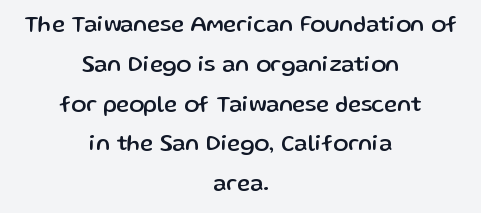
{"italic": "no", "underline": "no", "align": "center", "line_spacing_ratio": 1.81, "letter_spacing": "normal", "letter_spacing_em": 0.0, "glyph_px": 22}
